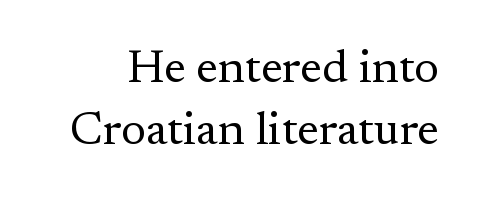
Q: Is the text bold? A: No.
Q: Is the text italic (slanted)? A: No, it is upright.
Q: Is the typeface a serif or a sans-serif typeface? A: Serif.
Q: Is the text underlined? A: No.
Q: Is the spacing between letters normal or unusually wide? A: Normal.
Q: Is the spacing between lines tight, normal or loose? A: Normal.
Q: Width (condensed, normal, or wide)? A: Normal.
Q: Stroke contrast? A: Medium.
Q: x-height? A: Small.
Q: Monospaced? A: No.
